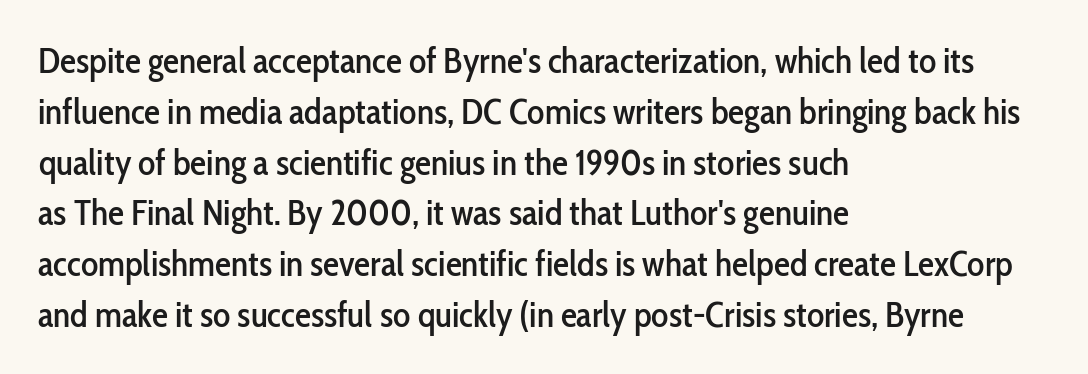
Observe the absence of serifs on each vertical stroke in this sample. Typeset ragged right — the left edge is the straight one. The letters advance in unequal steps, a hallmark of proportional type. Nothing unusual about the tracking: characters are spaced as the font intends. If you drew a line through each stem, it would be perfectly vertical. Underlining? Definitely not there.
